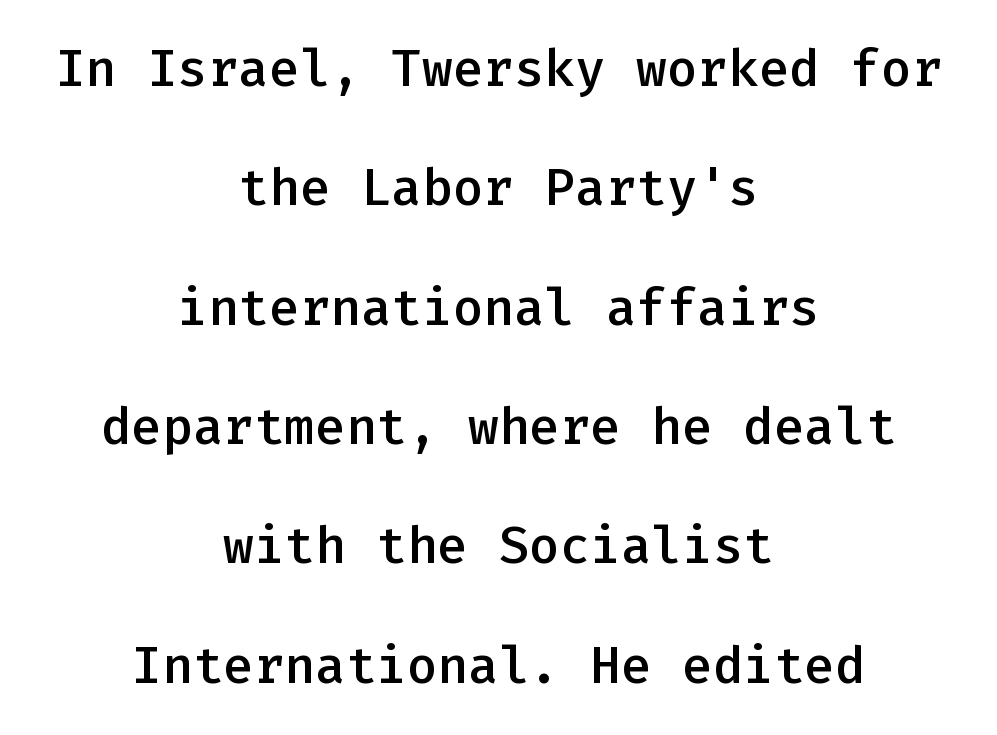
{"serif": "no", "italic": "no", "bold": "semi", "weight": "semibold", "width": "normal", "stroke_contrast": "low", "x_height": "medium", "monospaced": "yes", "underline": "no", "align": "center", "line_spacing": "loose", "line_spacing_ratio": 2.34, "letter_spacing": "normal", "letter_spacing_em": 0.0, "glyph_px": 51}
